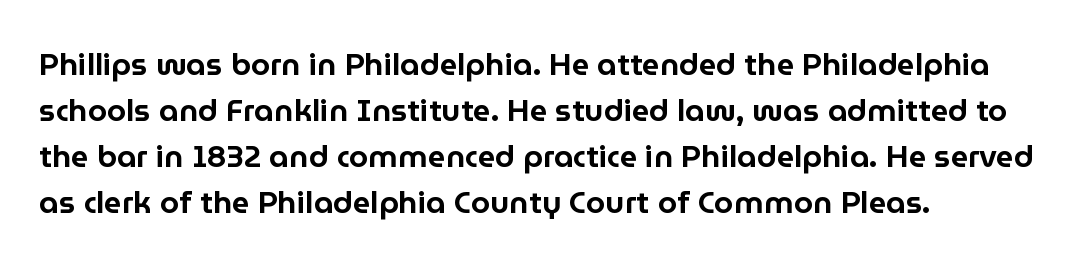
Vertical spacing — default. A roman cut, with each character standing at attention. A bare baseline throughout the passage. Compared with a centered layout, this one pins lines to the left instead.
